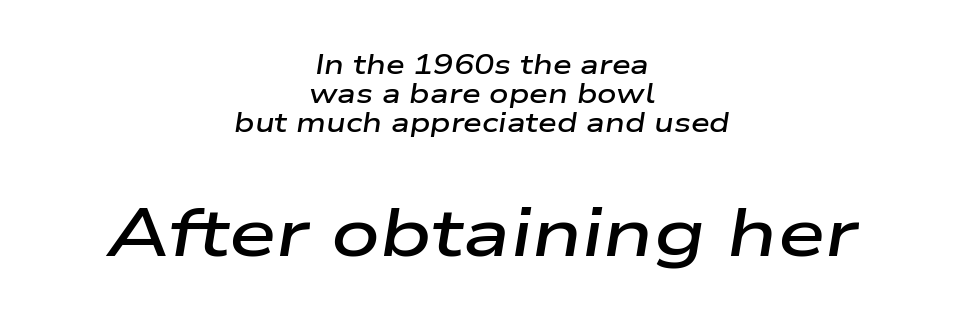
The image shows 68 px semibold, wide type, italic (leaning right); set centered, tight line spacing (1.07x), normal letter spacing, not underlined; the second (bottom) block is 2.52x larger; low stroke contrast and a medium x-height.
